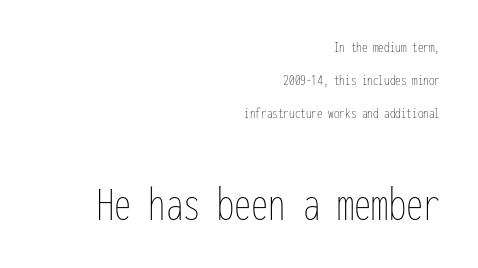
The image shows 49 px thin, condensed type, upright, monospaced; set right-aligned, loose line spacing (2.07x), normal letter spacing, not underlined; the second (bottom) block is 3.06x larger; low stroke contrast and a medium x-height.
